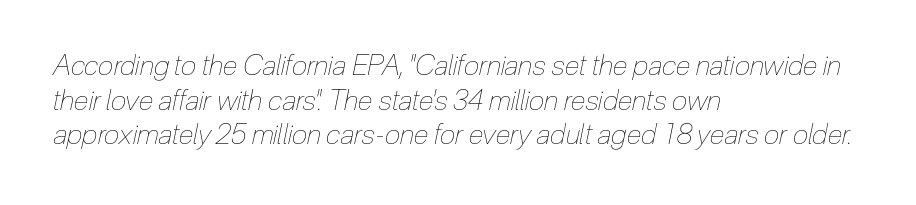
The image shows 28 px thin, condensed type, italic (leaning right); set left-aligned, line spacing 1.24x, normal letter spacing, not underlined; low stroke contrast and a medium x-height.
